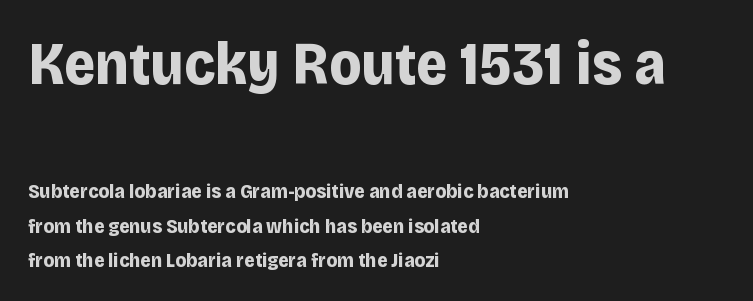
{"serif": "no", "italic": "no", "bold": "yes", "weight": "bold", "width": "normal", "stroke_contrast": "low", "x_height": "large", "monospaced": "no", "underline": "no", "align": "left", "line_spacing_ratio": 1.72, "letter_spacing": "normal", "letter_spacing_em": 0.0, "larger_block": "first", "size_ratio": 3.0, "glyph_px": 60}
